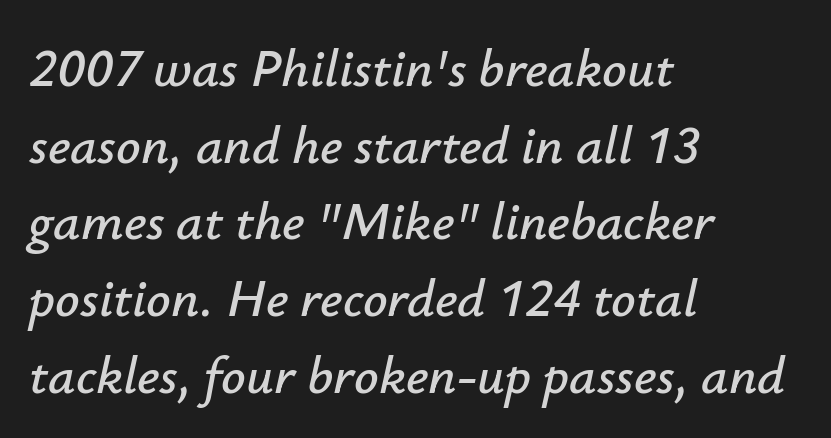
{"italic": "yes", "lean": "right", "slant_degrees": 12, "width": "normal", "stroke_contrast": "low", "x_height": "small", "monospaced": "no", "underline": "no", "align": "left", "line_spacing": "normal", "line_spacing_ratio": 1.42, "letter_spacing": "normal", "letter_spacing_em": 0.0, "glyph_px": 54}
